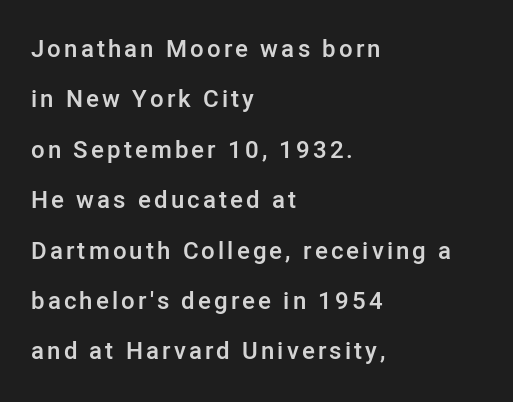
Q: Is the text bold? A: Semi-bold.
Q: Is the text italic (slanted)? A: No, it is upright.
Q: Is the text underlined? A: No.
Q: How is the paragraph aligned? A: Left-aligned.
Q: Is the spacing between lines tight, normal or loose? A: Loose.
